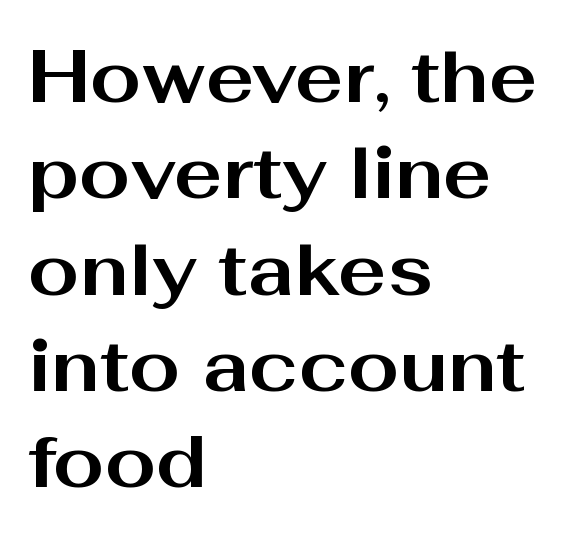
The image shows 73 px bold, wide sans-serif type, upright; set left-aligned, normal line spacing (1.32x), normal letter spacing, not underlined; medium stroke contrast and a medium x-height.
